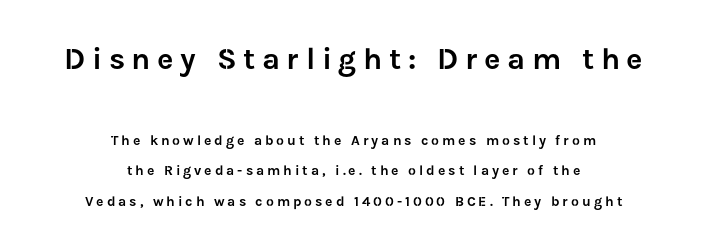
{"serif": "no", "italic": "no", "width": "normal", "stroke_contrast": "low", "x_height": "medium", "monospaced": "no", "underline": "no", "align": "center", "line_spacing": "loose", "line_spacing_ratio": 2.17, "letter_spacing": "wide", "letter_spacing_em": 0.21, "larger_block": "first", "size_ratio": 2.21, "glyph_px": 31}
